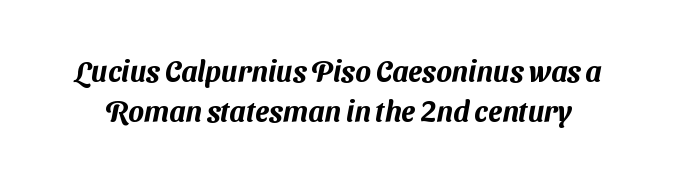
{"serif": "no", "width": "normal", "stroke_contrast": "medium", "x_height": "medium", "monospaced": "no", "underline": "no", "line_spacing": "normal", "line_spacing_ratio": 1.37, "letter_spacing": "normal", "letter_spacing_em": 0.0, "glyph_px": 29}
